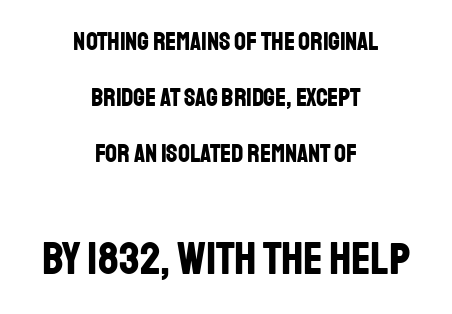
{"serif": "no", "italic": "no", "bold": "yes", "weight": "bold", "width": "condensed", "stroke_contrast": "low", "x_height": "large", "monospaced": "no", "underline": "no", "align": "center", "line_spacing": "loose", "line_spacing_ratio": 2.16, "letter_spacing": "normal", "letter_spacing_em": 0.0, "larger_block": "second", "size_ratio": 1.77, "glyph_px": 46}
